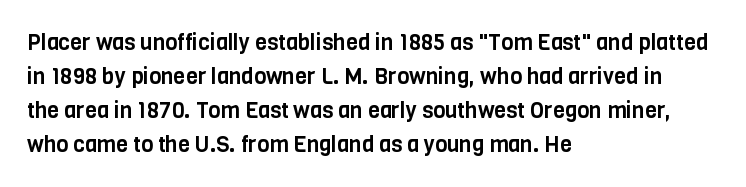
Q: Is the text italic (slanted)? A: No, it is upright.
Q: Is the text underlined? A: No.
Q: How is the paragraph aligned? A: Left-aligned.
Q: Is the spacing between letters normal or unusually wide? A: Normal.
Q: Is the spacing between lines tight, normal or loose? A: Normal.
